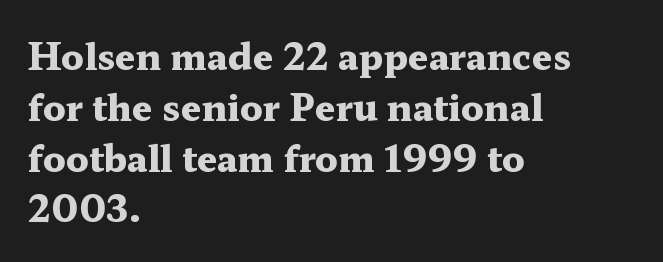
Q: Is the text bold? A: Yes.
Q: Is the text italic (slanted)? A: No, it is upright.
Q: Is the typeface a serif or a sans-serif typeface? A: Serif.
Q: Is the text underlined? A: No.
Q: How is the paragraph aligned? A: Left-aligned.
Q: Is the spacing between letters normal or unusually wide? A: Normal.
Q: Is the spacing between lines tight, normal or loose? A: Normal.
Q: Width (condensed, normal, or wide)? A: Wide.
Q: Stroke contrast? A: Medium.
Q: x-height? A: Medium.
Q: Monospaced? A: No.
